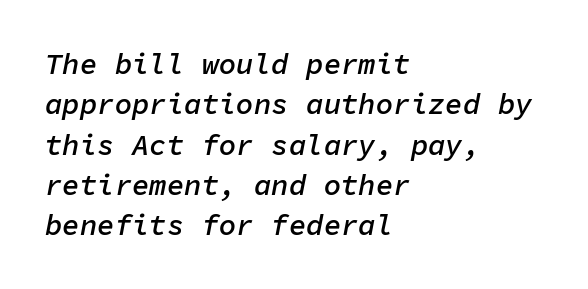
Q: Is the text bold? A: Semi-bold.
Q: Is the text italic (slanted)? A: Yes, it leans right by about 11 degrees.
Q: Is the text underlined? A: No.
Q: How is the paragraph aligned? A: Left-aligned.
Q: Is the spacing between letters normal or unusually wide? A: Normal.
Q: Is the spacing between lines tight, normal or loose? A: Normal.
Q: Width (condensed, normal, or wide)? A: Normal.
Q: Stroke contrast? A: Low.
Q: x-height? A: Medium.
Q: Monospaced? A: Yes.
